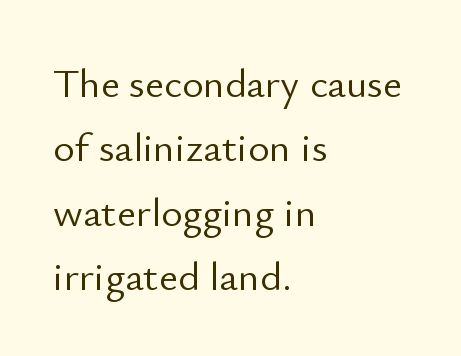
Q: Is the text bold? A: No.
Q: Is the text italic (slanted)? A: No, it is upright.
Q: Is the typeface a serif or a sans-serif typeface? A: Sans-serif.
Q: Is the text underlined? A: No.
Q: How is the paragraph aligned? A: Left-aligned.
Q: Is the spacing between letters normal or unusually wide? A: Normal.
Q: Is the spacing between lines tight, normal or loose? A: Normal.
Q: Width (condensed, normal, or wide)? A: Normal.
Q: Stroke contrast? A: Low.
Q: x-height? A: Small.
Q: Monospaced? A: No.
